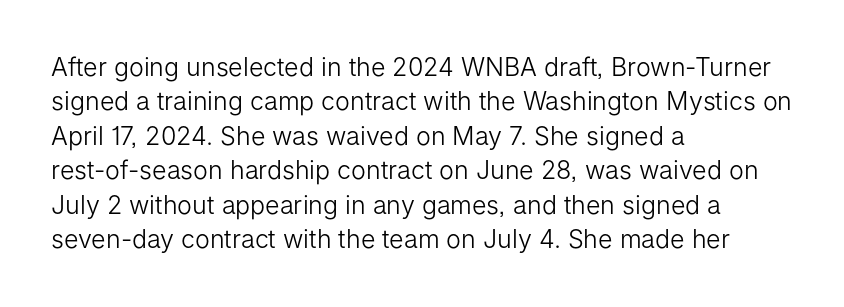
Q: Is the text bold? A: No.
Q: Is the text italic (slanted)? A: No, it is upright.
Q: Is the text underlined? A: No.
Q: How is the paragraph aligned? A: Left-aligned.
Q: Is the spacing between letters normal or unusually wide? A: Normal.
Q: Is the spacing between lines tight, normal or loose? A: Normal.
